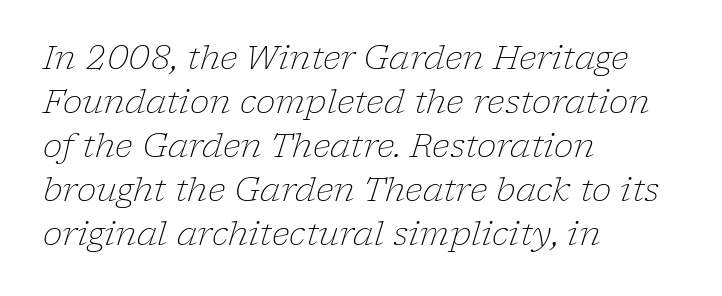
Stems here are at most as thick as an everyday book face. Is there much room between lines? A standard amount, neither cramped nor airy. Is the type slanted? Yes — the strokes lean at a clear angle. The letters sit at their default tracking, neither squeezed nor spread. The strip under each line holds only bare page.
